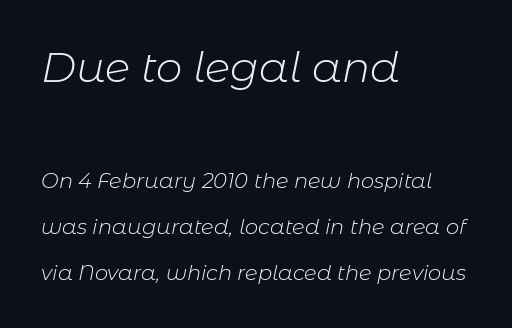
The image shows 42 px light type, italic (leaning right); set left-aligned, loose line spacing (2.2x), normal letter spacing, not underlined; the first (top) block is 2.0x larger; low stroke contrast and a medium x-height.
